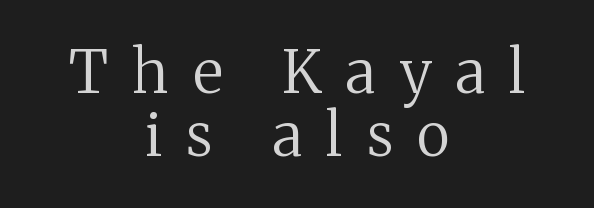
The letters carry serifs — small finishing strokes at the ends of their stems. Do the characters align in a grid? No, the font is proportional. Very little white space separates one row of letters from the next. Has an underline been added? It has not. Do the letters lean? They stand straight. Is the type heavy? It reads as light-to-regular instead.
